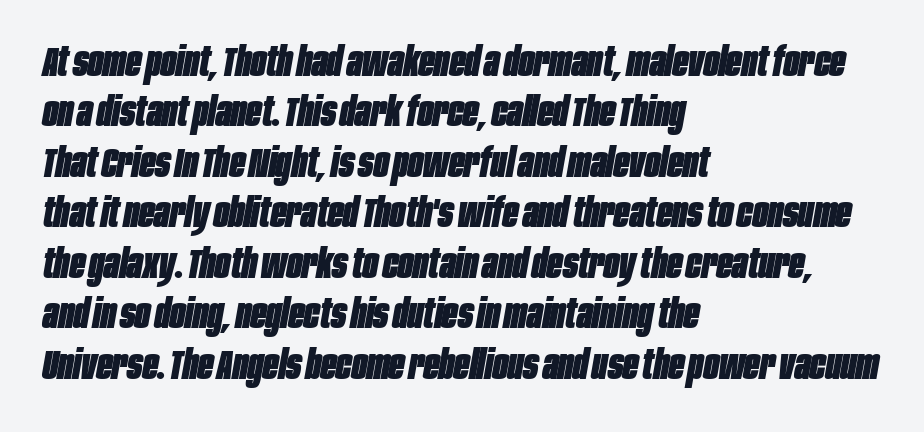
The image shows 41 px heavy, condensed type, italic (leaning right); set left-aligned, line spacing 1.23x, normal letter spacing, not underlined; low stroke contrast and a large x-height.
